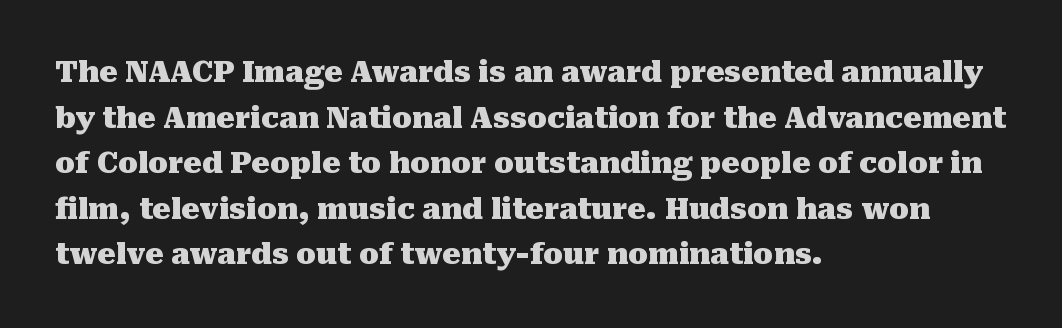
The image shows 29 px heavy serif type, upright; set left-aligned, normal line spacing (1.57x), normal letter spacing, not underlined; medium stroke contrast and a medium x-height.
